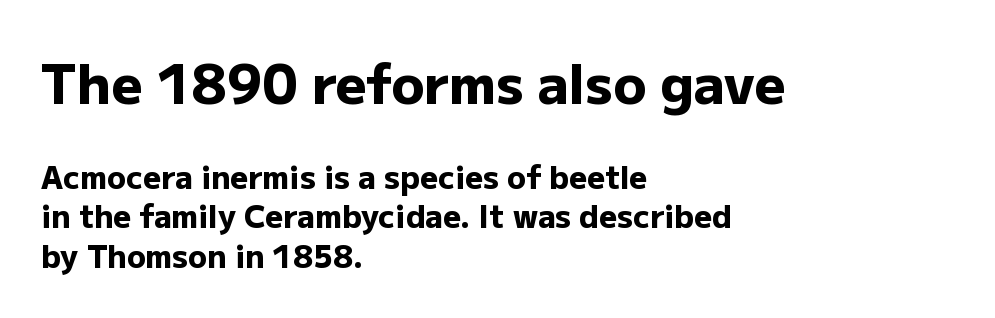
{"serif": "no", "italic": "no", "bold": "yes", "weight": "heavy", "width": "normal", "stroke_contrast": "low", "x_height": "medium", "monospaced": "no", "underline": "no", "align": "left", "line_spacing": "normal", "line_spacing_ratio": 1.27, "letter_spacing": "normal", "letter_spacing_em": 0.0, "larger_block": "first", "size_ratio": 1.74, "glyph_px": 54}
